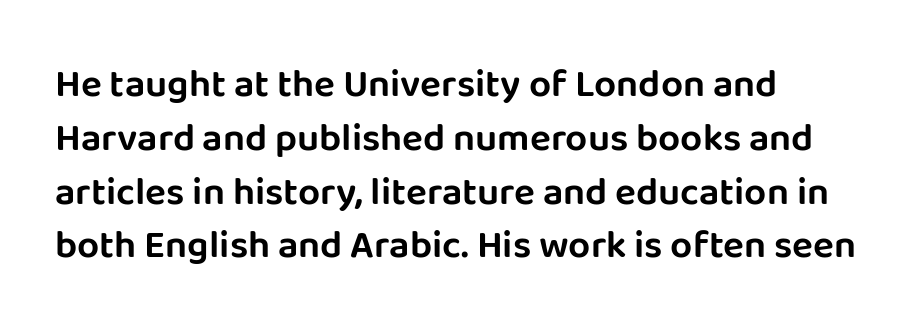
These lines are rendered in a variable-pitch font. Layout note: lines flush left. The rows are spaced the way most documents space them. The foot of each line stays bare and open. There is no visible air inserted between adjacent glyphs.
